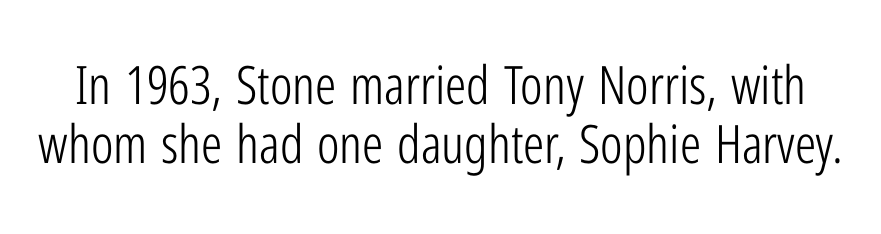
The image shows 53 px light, condensed sans-serif type, upright; set tight line spacing (1.11x), normal letter spacing, not underlined; low stroke contrast and a medium x-height.
